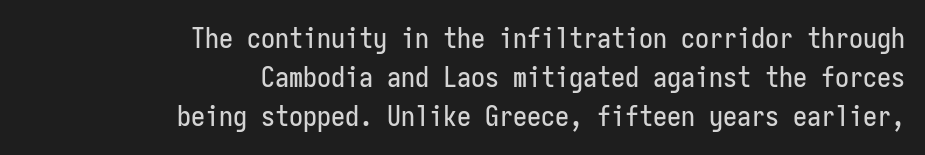
The lines are quadded right. Every character here occupies the same horizontal width, giving the sample a typewriter-like rhythm. Nope, no serifs anywhere on these letters. Look at the tracking — it's just the regular setting, nothing added. The designer left line spacing at the default.
